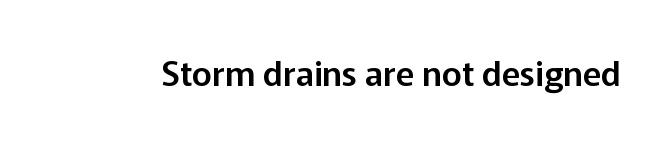
Q: Is the text italic (slanted)? A: No, it is upright.
Q: Is the typeface a serif or a sans-serif typeface? A: Sans-serif.
Q: Is the text underlined? A: No.
Q: Is the spacing between letters normal or unusually wide? A: Normal.
Q: Width (condensed, normal, or wide)? A: Normal.
Q: Stroke contrast? A: Low.
Q: x-height? A: Medium.
Q: Monospaced? A: No.
